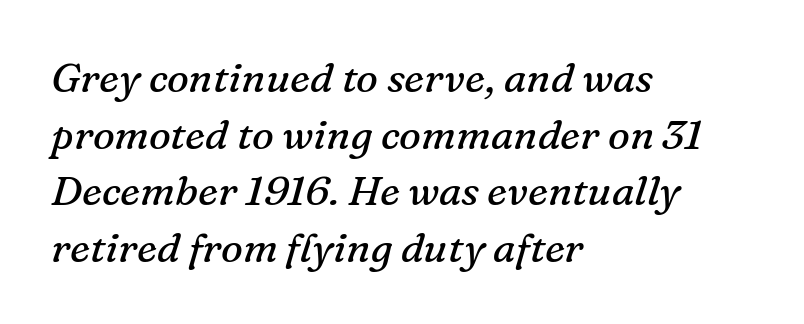
Does extra space separate the letters? No, they use regular spacing. Layout note: lines flush left. A typesetter would mark this as italic. Glance below the letters and you will spot only blank space. Line spacing here is normal. Do the characters align in a grid? No, the font is proportional.
